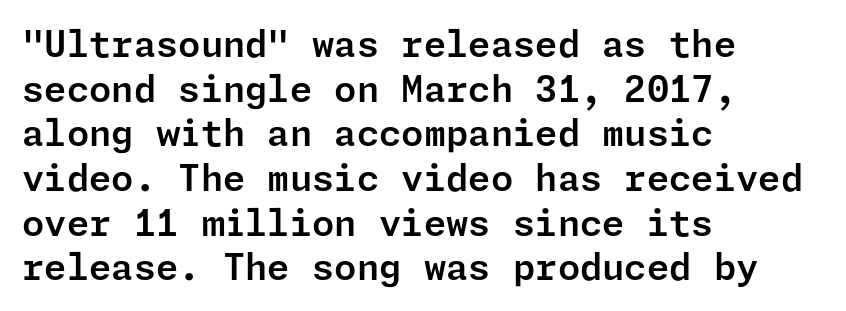
Q: Is the text italic (slanted)? A: No, it is upright.
Q: Is the typeface a serif or a sans-serif typeface? A: Sans-serif.
Q: Is the text underlined? A: No.
Q: How is the paragraph aligned? A: Left-aligned.
Q: Is the spacing between letters normal or unusually wide? A: Normal.
Q: Width (condensed, normal, or wide)? A: Normal.
Q: Stroke contrast? A: Low.
Q: x-height? A: Medium.
